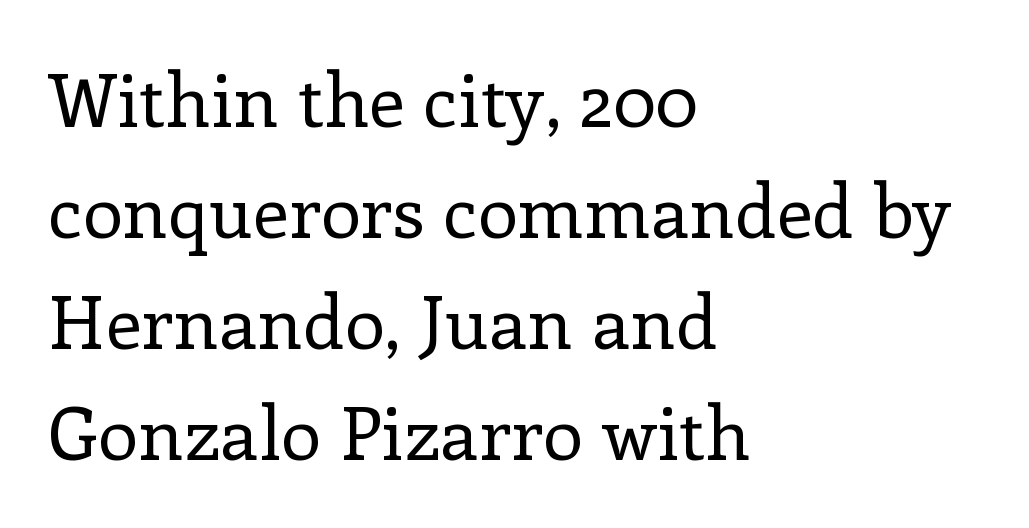
{"serif": "yes", "italic": "no", "bold": "no", "weight": "regular", "width": "normal", "stroke_contrast": "low", "x_height": "medium", "monospaced": "no", "underline": "no", "align": "left", "line_spacing": "normal", "line_spacing_ratio": 1.52, "letter_spacing": "normal", "letter_spacing_em": 0.0, "glyph_px": 73}
